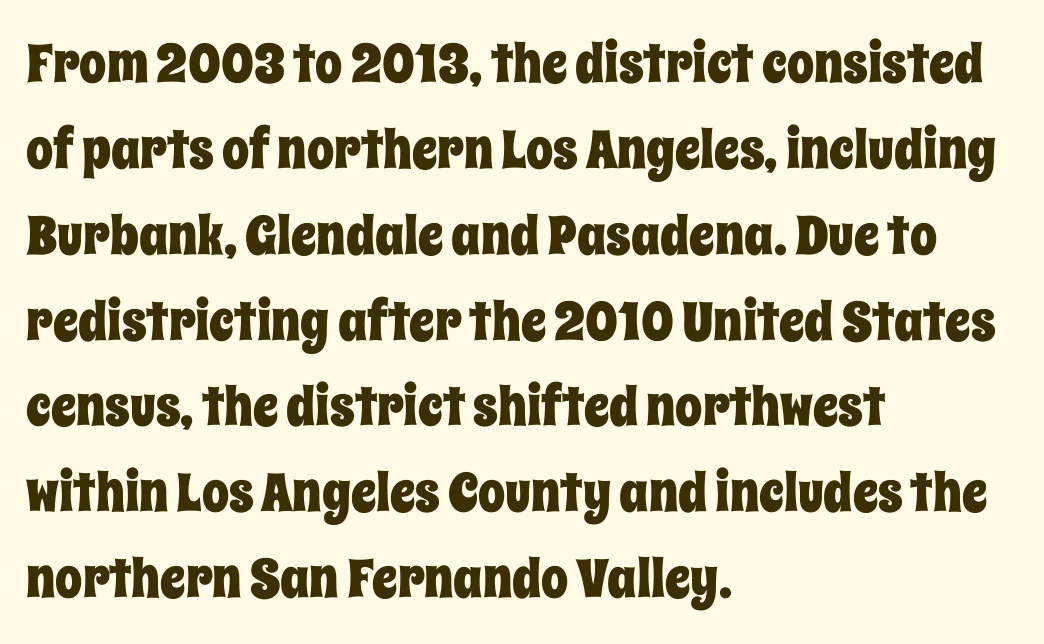
Q: Is the text italic (slanted)? A: No, it is upright.
Q: Is the text underlined? A: No.
Q: How is the paragraph aligned? A: Left-aligned.
Q: Is the spacing between letters normal or unusually wide? A: Normal.
Q: Is the spacing between lines tight, normal or loose? A: Normal.
Q: Width (condensed, normal, or wide)? A: Condensed.
Q: Stroke contrast? A: Low.
Q: x-height? A: Large.
Q: Monospaced? A: No.
